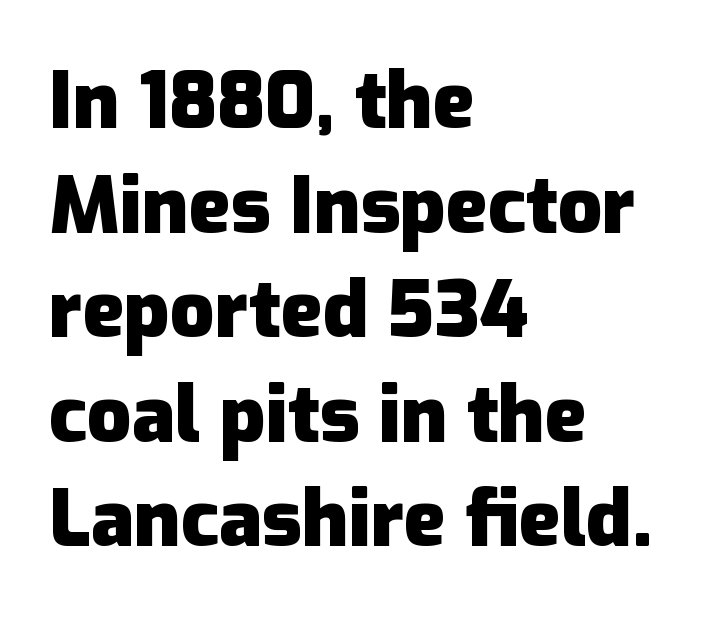
The image shows 78 px heavy sans-serif type, upright; set left-aligned, normal line spacing (1.34x), normal letter spacing, not underlined; low stroke contrast and a medium x-height.
